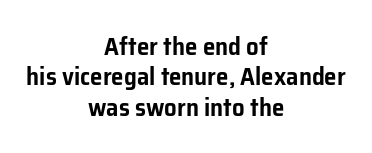
Decoration check: the copy has no underline. Italic: no, the glyphs are upright roman. Does extra space separate the letters? No, they use regular spacing. Short and long lines alike share a common midpoint.
